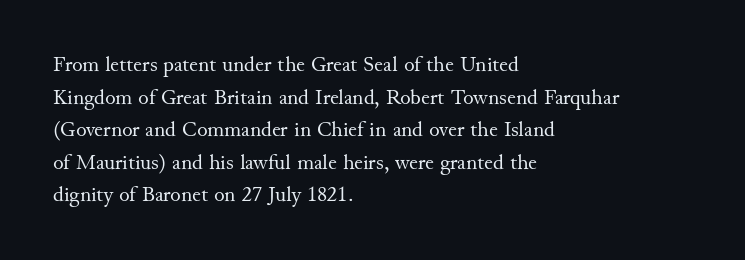
Q: Is the text bold? A: No.
Q: Is the text italic (slanted)? A: No, it is upright.
Q: Is the text underlined? A: No.
Q: How is the paragraph aligned? A: Left-aligned.
Q: Is the spacing between letters normal or unusually wide? A: Normal.
Q: Is the spacing between lines tight, normal or loose? A: Normal.
